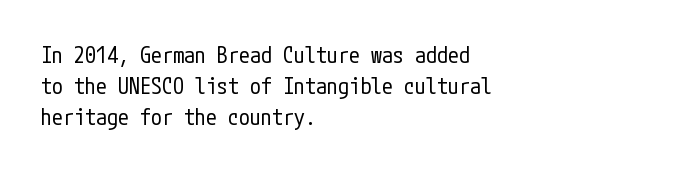
{"italic": "no", "bold": "no", "underline": "no", "align": "left", "line_spacing": "normal", "line_spacing_ratio": 1.42, "letter_spacing": "normal", "letter_spacing_em": 0.0, "glyph_px": 22}
